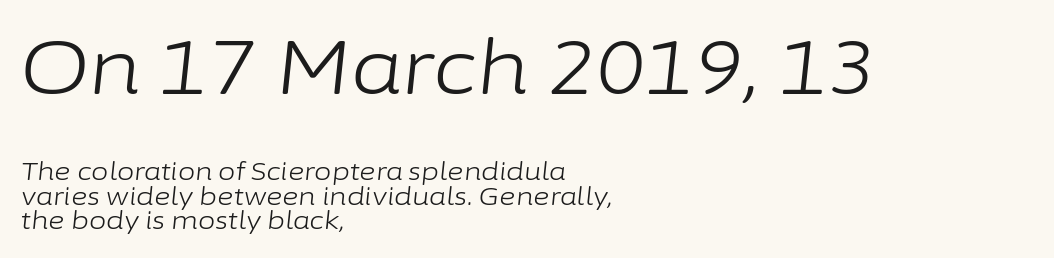
{"italic": "yes", "lean": "right", "slant_degrees": 6, "bold": "no", "weight": "light", "width": "normal", "stroke_contrast": "low", "x_height": "medium", "monospaced": "no", "underline": "no", "align": "left", "line_spacing": "tight", "line_spacing_ratio": 0.98, "letter_spacing": "normal", "letter_spacing_em": 0.0, "larger_block": "first", "size_ratio": 3.04, "glyph_px": 76}
